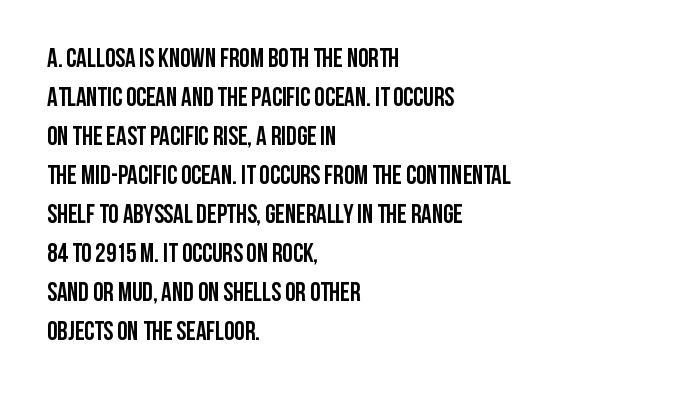
Q: Is the text bold? A: Yes.
Q: Is the text italic (slanted)? A: No, it is upright.
Q: Is the text underlined? A: No.
Q: How is the paragraph aligned? A: Left-aligned.
Q: Is the spacing between letters normal or unusually wide? A: Normal.
Q: Is the spacing between lines tight, normal or loose? A: Normal.
